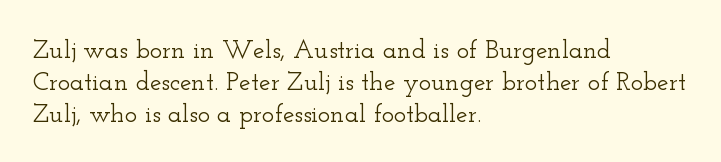
The image shows 26 px text type, upright; set left-aligned, line spacing 1.23x, normal letter spacing, not underlined.
